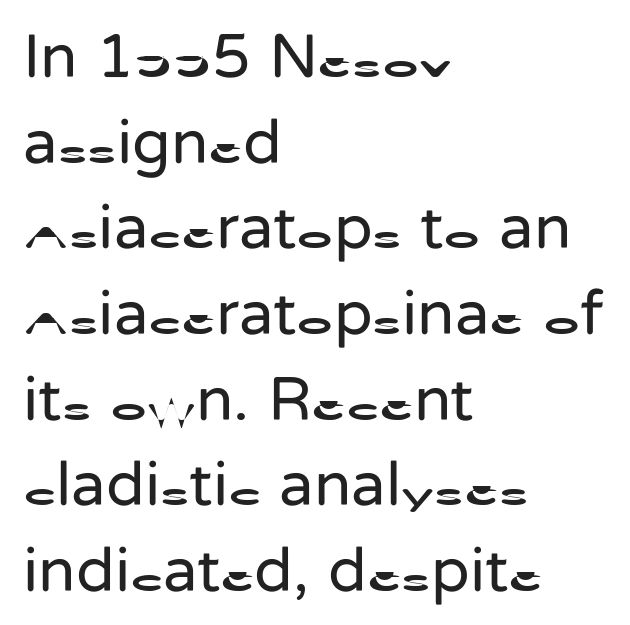
Q: Is the text bold? A: No.
Q: Is the text italic (slanted)? A: No, it is upright.
Q: Is the typeface a serif or a sans-serif typeface? A: Sans-serif.
Q: Is the text underlined? A: No.
Q: How is the paragraph aligned? A: Left-aligned.
Q: Is the spacing between letters normal or unusually wide? A: Normal.
Q: Is the spacing between lines tight, normal or loose? A: Normal.
Q: Width (condensed, normal, or wide)? A: Normal.
Q: Stroke contrast? A: Low.
Q: x-height? A: Medium.
Q: Monospaced? A: No.
